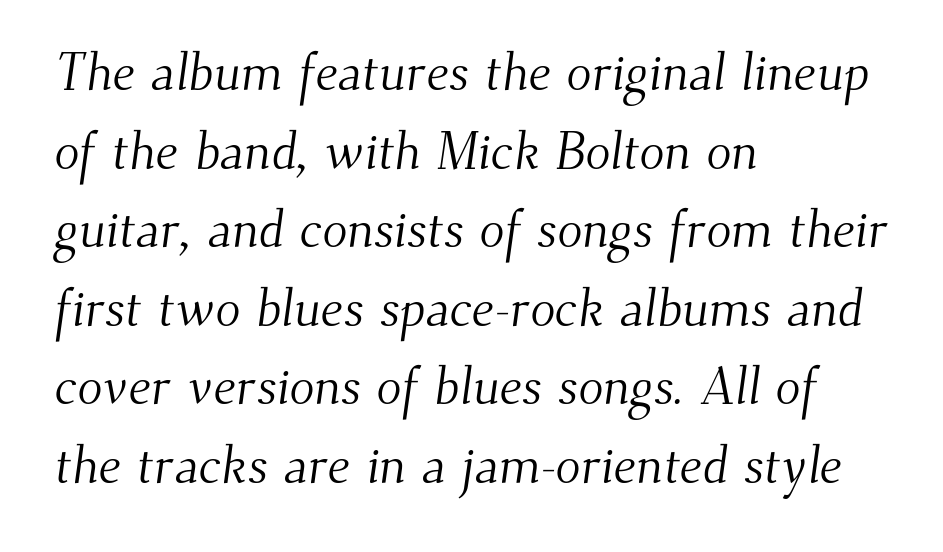
The image shows 52 px light serif type; set left-aligned, normal line spacing (1.51x), normal letter spacing, not underlined; medium stroke contrast and a small x-height.
